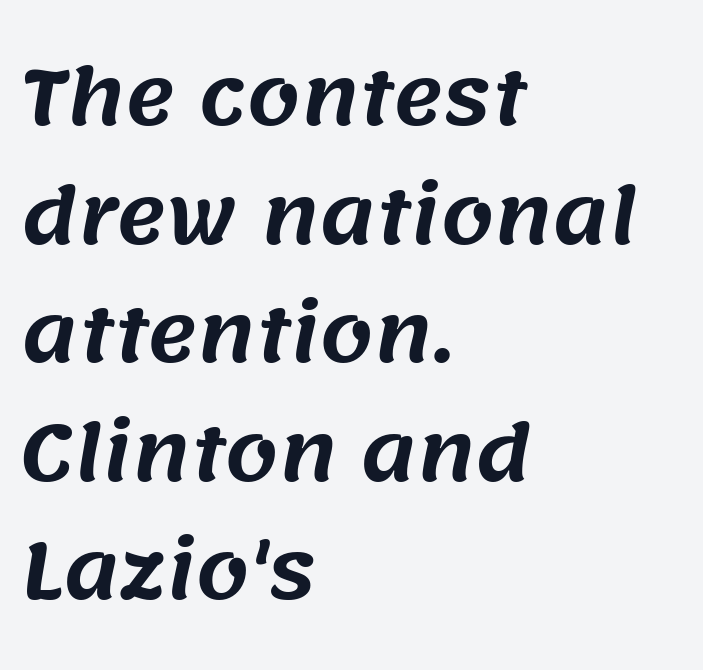
The image shows 76 px sans-serif type; set left-aligned, normal line spacing (1.56x), normal letter spacing, not underlined; medium stroke contrast and a large x-height.
